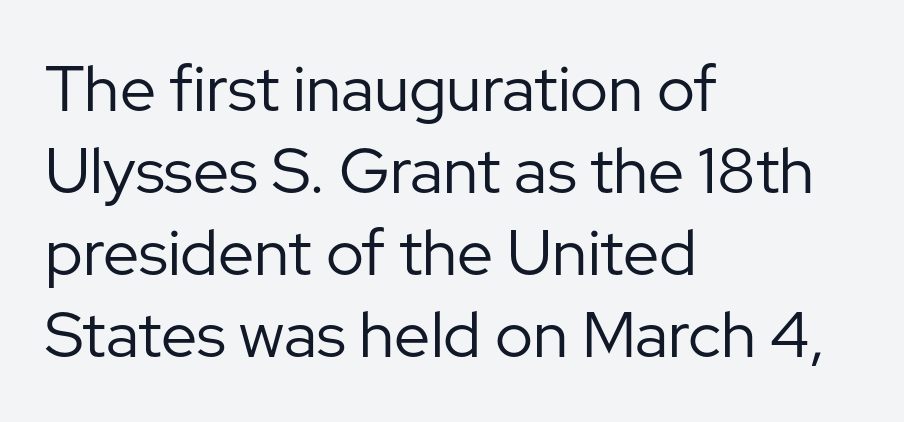
Q: Is the text bold? A: No.
Q: Is the text italic (slanted)? A: No, it is upright.
Q: Is the typeface a serif or a sans-serif typeface? A: Sans-serif.
Q: Is the text underlined? A: No.
Q: How is the paragraph aligned? A: Left-aligned.
Q: Is the spacing between letters normal or unusually wide? A: Normal.
Q: Is the spacing between lines tight, normal or loose? A: Normal.
Q: Width (condensed, normal, or wide)? A: Normal.
Q: Stroke contrast? A: Low.
Q: x-height? A: Medium.
Q: Monospaced? A: No.
